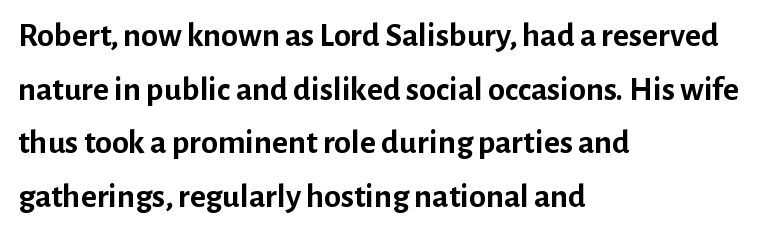
{"serif": "no", "italic": "no", "bold": "yes", "weight": "semibold", "width": "normal", "stroke_contrast": "low", "x_height": "medium", "monospaced": "no", "underline": "no", "align": "left", "line_spacing": "normal", "line_spacing_ratio": 1.58, "letter_spacing": "normal", "letter_spacing_em": 0.0, "glyph_px": 34}
